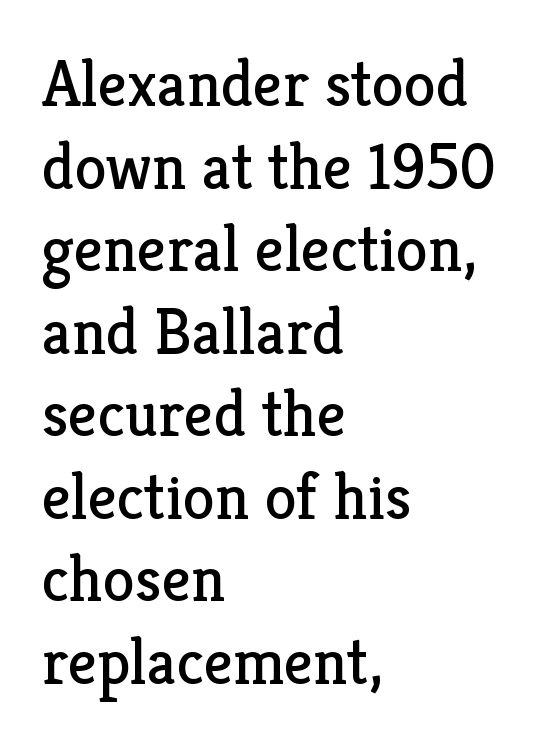
The image shows 65 px regular-weight serif type, upright; set left-aligned, normal line spacing (1.27x), normal letter spacing, not underlined; low stroke contrast and a medium x-height.
